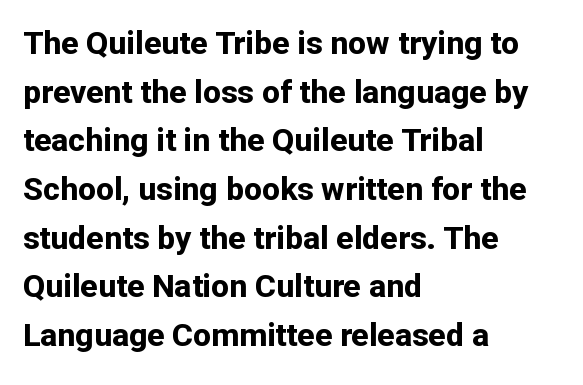
Q: Is the text bold? A: Yes.
Q: Is the text italic (slanted)? A: No, it is upright.
Q: Is the typeface a serif or a sans-serif typeface? A: Sans-serif.
Q: Is the text underlined? A: No.
Q: How is the paragraph aligned? A: Left-aligned.
Q: Is the spacing between letters normal or unusually wide? A: Normal.
Q: Is the spacing between lines tight, normal or loose? A: Normal.
Q: Width (condensed, normal, or wide)? A: Normal.
Q: Stroke contrast? A: Low.
Q: x-height? A: Medium.
Q: Monospaced? A: No.
